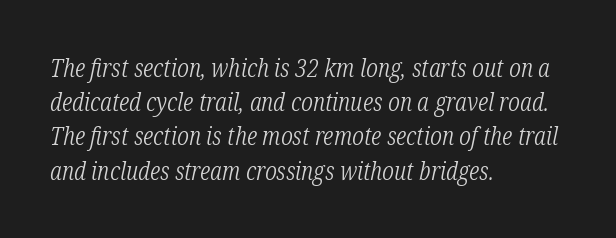
Does the leading feel generous? No, just average. Underline: absent. Students, note that the glyphs here touch the page at normal intervals. A student would call this left alignment; a typographer would say flush left, rag right.
